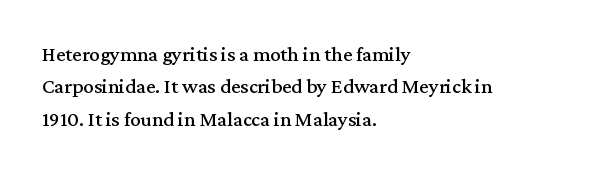
The image shows 21 px text type, upright; set left-aligned, normal line spacing (1.54x), normal letter spacing, not underlined.
